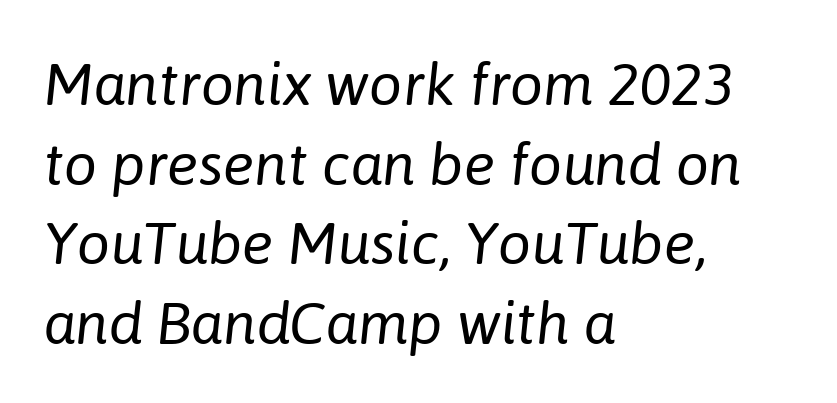
Q: Is the text bold? A: No.
Q: Is the text italic (slanted)? A: Yes, it leans right by about 6 degrees.
Q: Is the text underlined? A: No.
Q: How is the paragraph aligned? A: Left-aligned.
Q: Is the spacing between letters normal or unusually wide? A: Normal.
Q: Is the spacing between lines tight, normal or loose? A: Normal.
Q: Width (condensed, normal, or wide)? A: Normal.
Q: Stroke contrast? A: Low.
Q: x-height? A: Medium.
Q: Monospaced? A: No.
